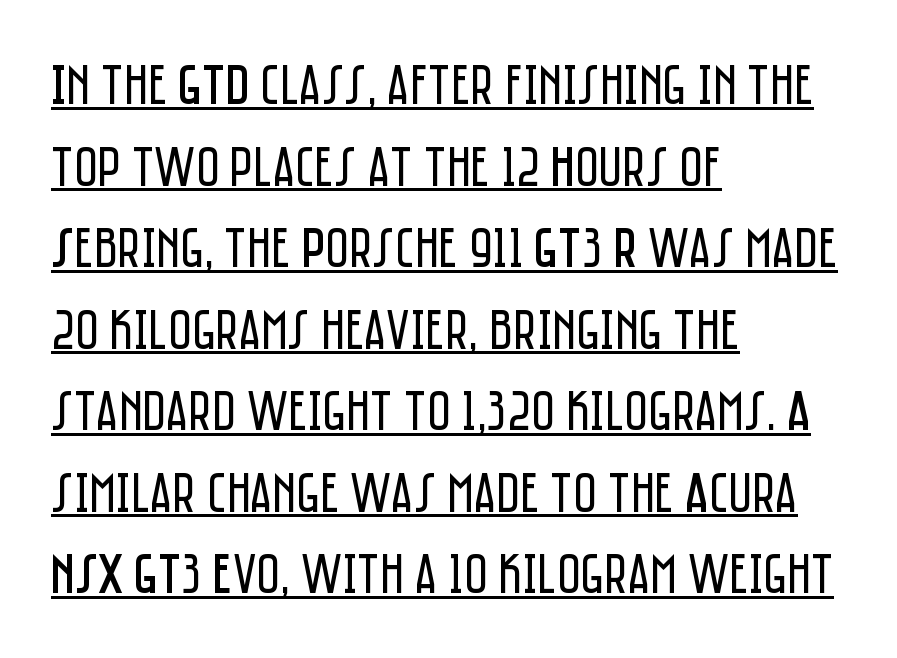
{"serif": "no", "italic": "no", "bold": "no", "weight": "regular", "width": "condensed", "stroke_contrast": "low", "x_height": "large", "monospaced": "no", "underline": "yes", "align": "left", "line_spacing": "normal", "line_spacing_ratio": 1.43, "letter_spacing": "normal", "letter_spacing_em": 0.0, "glyph_px": 57}
